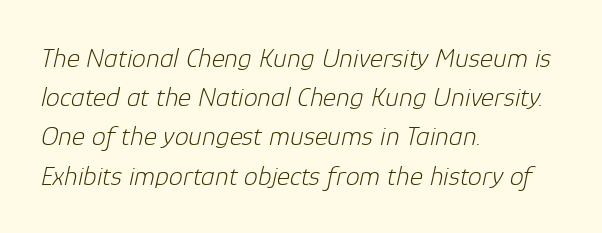
The cut favours lightness, reaching ordinary text weight at its darkest. The designer left line spacing at the default. Where is the straight margin? On the left. Varying glyph widths throughout — classic text-font behaviour. Check under the words: just untouched page.
